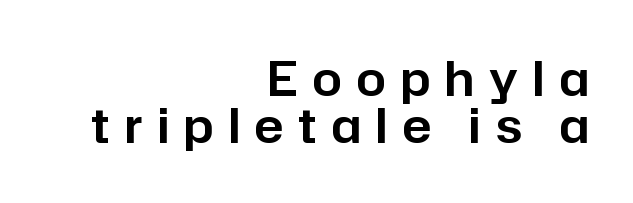
Q: Is the text italic (slanted)? A: No, it is upright.
Q: Is the typeface a serif or a sans-serif typeface? A: Sans-serif.
Q: Is the text underlined? A: No.
Q: How is the paragraph aligned? A: Right-aligned.
Q: Is the spacing between letters normal or unusually wide? A: Unusually wide.
Q: Is the spacing between lines tight, normal or loose? A: Tight.
Q: Width (condensed, normal, or wide)? A: Normal.
Q: Stroke contrast? A: Low.
Q: x-height? A: Medium.
Q: Monospaced? A: No.
